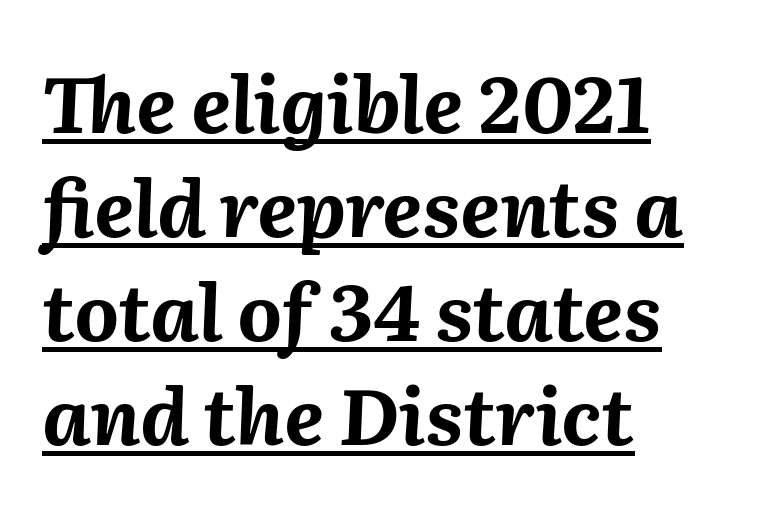
Q: Is the text bold? A: Yes.
Q: Is the text italic (slanted)? A: Yes, it leans right by about 2 degrees.
Q: Is the text underlined? A: Yes.
Q: How is the paragraph aligned? A: Left-aligned.
Q: Is the spacing between letters normal or unusually wide? A: Normal.
Q: Is the spacing between lines tight, normal or loose? A: Normal.
Q: Width (condensed, normal, or wide)? A: Normal.
Q: Stroke contrast? A: Medium.
Q: x-height? A: Medium.
Q: Monospaced? A: No.
